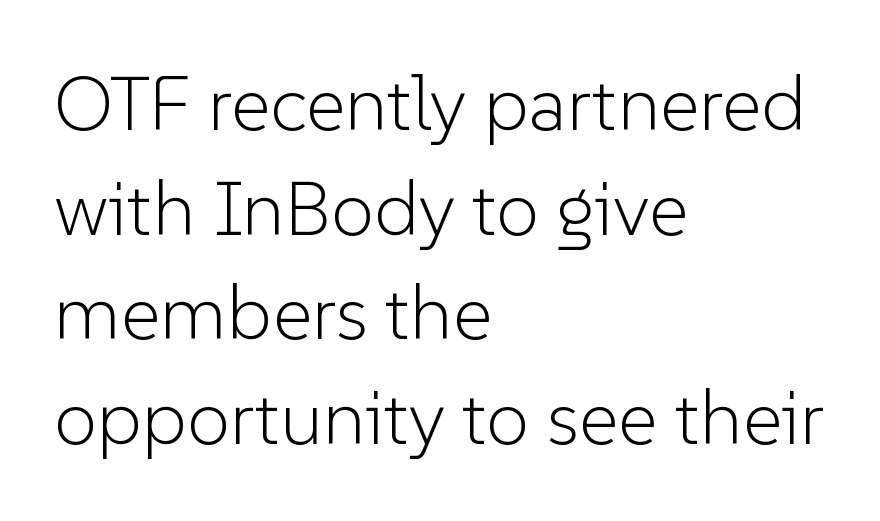
The image shows 77 px light sans-serif type, upright; set left-aligned, normal line spacing (1.36x), normal letter spacing, not underlined; low stroke contrast and a medium x-height.
